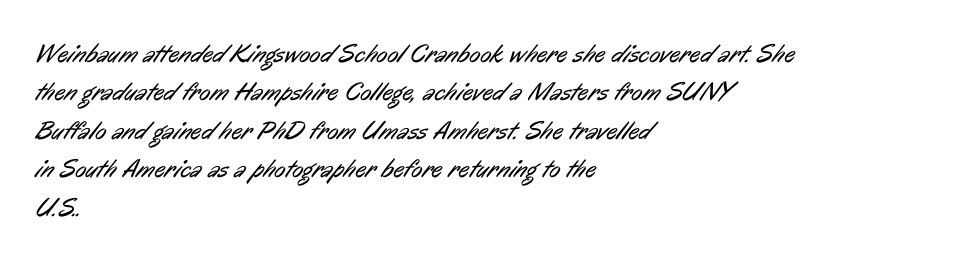
Q: Is the text bold? A: No.
Q: Is the text underlined? A: No.
Q: How is the paragraph aligned? A: Left-aligned.
Q: Is the spacing between letters normal or unusually wide? A: Normal.
Q: Is the spacing between lines tight, normal or loose? A: Normal.
